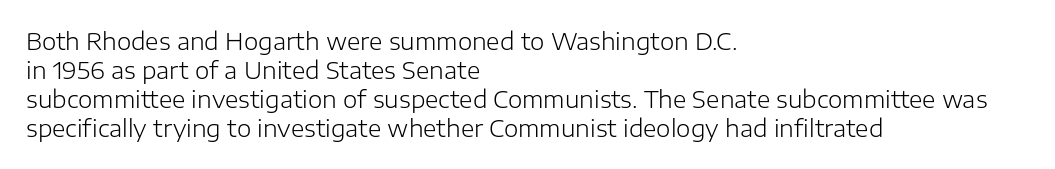
The image shows 23 px text type, upright; set left-aligned, normal line spacing (1.26x), normal letter spacing, not underlined.
